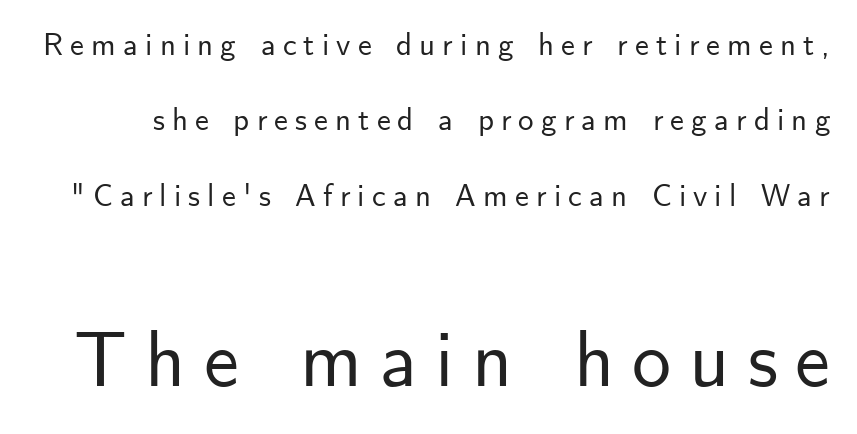
Q: Is the text italic (slanted)? A: No, it is upright.
Q: Is the typeface a serif or a sans-serif typeface? A: Sans-serif.
Q: Is the text underlined? A: No.
Q: Is the spacing between letters normal or unusually wide? A: Unusually wide.
Q: Is the spacing between lines tight, normal or loose? A: Loose.
Q: Which block of text is set in a larger size, the first (top) or the second (bottom)? A: The second (bottom) one.
Q: Width (condensed, normal, or wide)? A: Normal.
Q: Stroke contrast? A: Low.
Q: x-height? A: Small.
Q: Monospaced? A: No.
